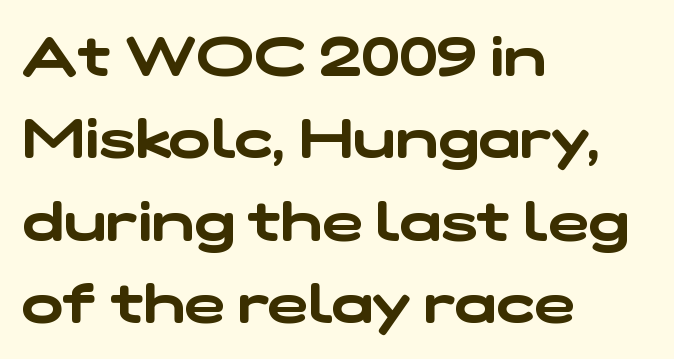
The image shows 55 px wide sans-serif type; set left-aligned, normal line spacing (1.5x), normal letter spacing, not underlined; low stroke contrast and a medium x-height.
